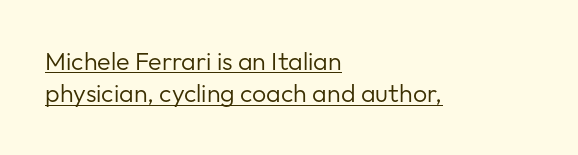
The image shows 25 px text type, upright; set left-aligned, normal line spacing (1.3x), normal letter spacing, underlined.
